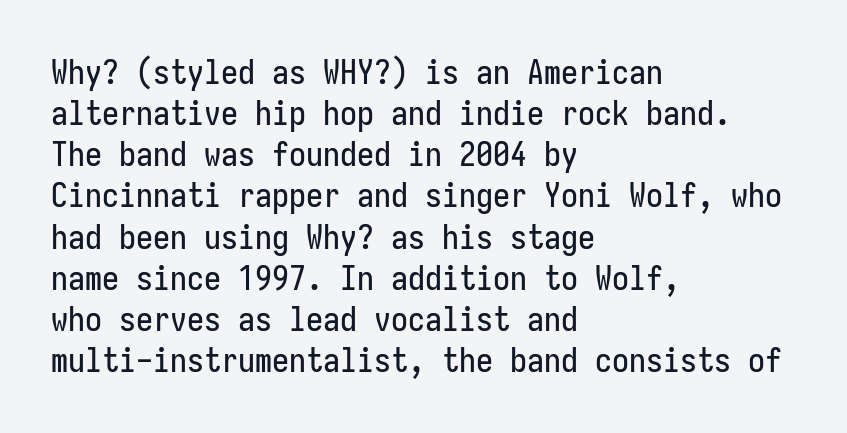
The image shows 34 px condensed sans-serif type, upright, monospaced; set left-aligned, line spacing 1.21x, normal letter spacing, not underlined; low stroke contrast and a medium x-height.
